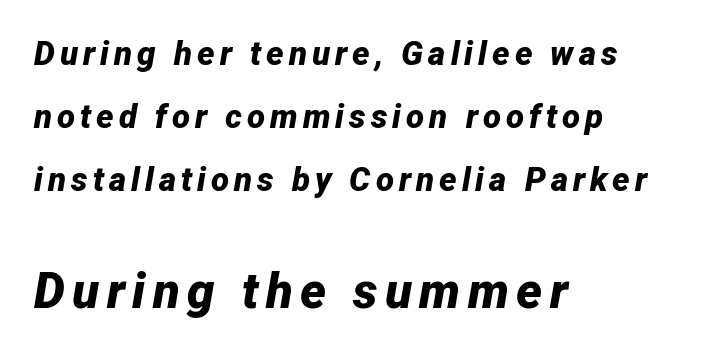
Q: Is the text bold? A: Yes.
Q: Is the text italic (slanted)? A: Yes, it leans right by about 12 degrees.
Q: Is the text underlined? A: No.
Q: How is the paragraph aligned? A: Left-aligned.
Q: Is the spacing between lines tight, normal or loose? A: Loose.
Q: Which block of text is set in a larger size, the first (top) or the second (bottom)? A: The second (bottom) one.
Q: Width (condensed, normal, or wide)? A: Normal.
Q: Stroke contrast? A: Low.
Q: x-height? A: Medium.
Q: Monospaced? A: No.
